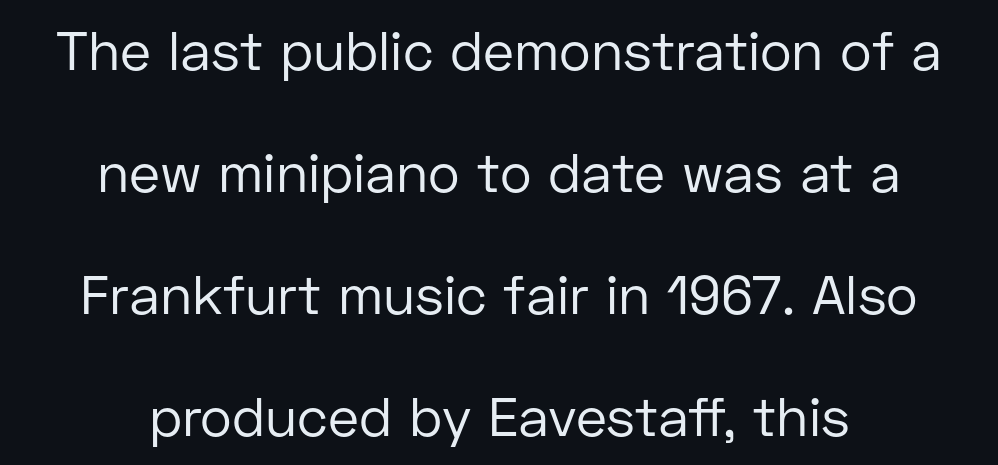
The image shows 54 px regular-weight sans-serif type, upright; set centered, loose line spacing (2.26x), normal letter spacing, not underlined; low stroke contrast and a medium x-height.
